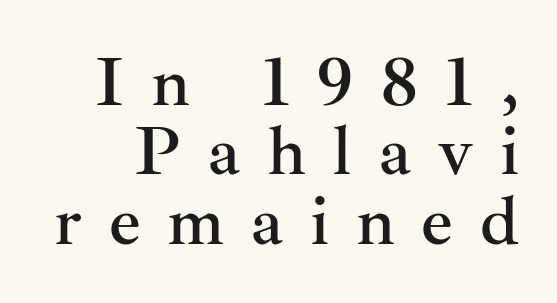
Interline gaps are noticeably narrow in this sample. Display-style spreading of the glyphs; the letterfit is very open. This sample has the flowing, uneven cadence of proportional lettering. The letters stand straight up with perfectly vertical stems. Descenders are the only things crossing below the line. Note: serifs present on the glyphs.
